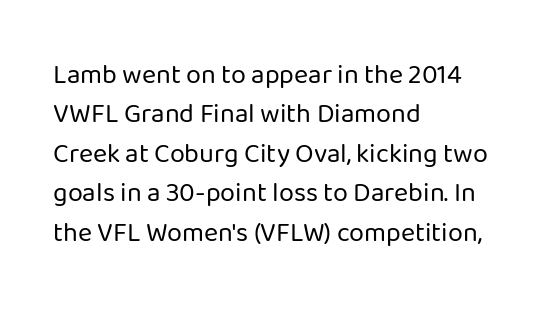
Quick note: not italic, upright. Is the stroke heavy? The answer is a plain regular-or-lighter. The setting favours the left margin, as ordinary paragraphs usually do. Has an underline been added? It has not. Tracking here is standard; glyphs follow each other at the usual distance. Line spacing here is normal.
